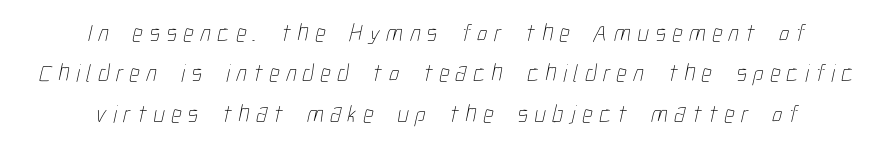
The image shows 25 px text type; set centered, normal line spacing (1.62x), unusually wide letter spacing (+0.26 em), not underlined.
